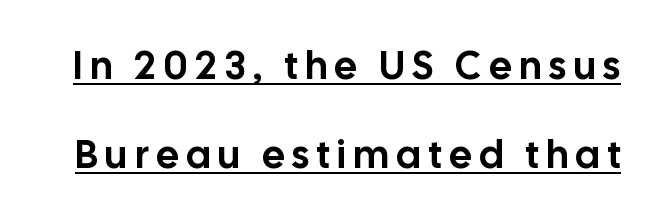
The image shows 39 px sans-serif type, upright; set loose line spacing (2.29x), unusually wide letter spacing (+0.2 em), underlined; low stroke contrast and a medium x-height.
